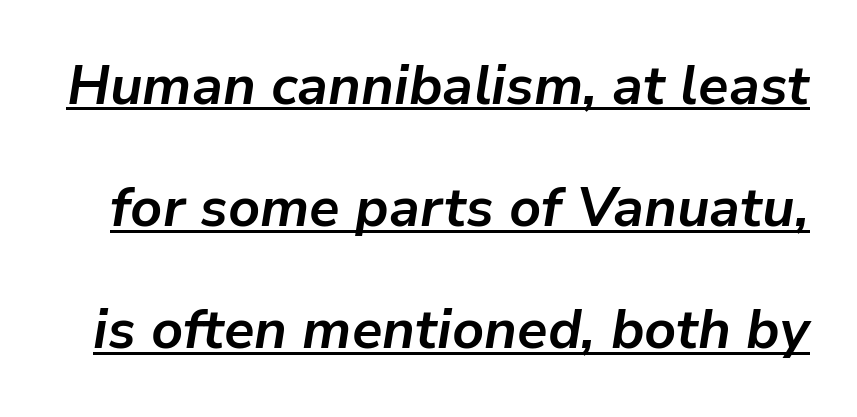
Q: Is the text bold? A: Yes.
Q: Is the text italic (slanted)? A: Yes, it leans right by about 9 degrees.
Q: Is the text underlined? A: Yes.
Q: Is the spacing between letters normal or unusually wide? A: Normal.
Q: Is the spacing between lines tight, normal or loose? A: Loose.
Q: Width (condensed, normal, or wide)? A: Normal.
Q: Stroke contrast? A: Low.
Q: x-height? A: Medium.
Q: Monospaced? A: No.
